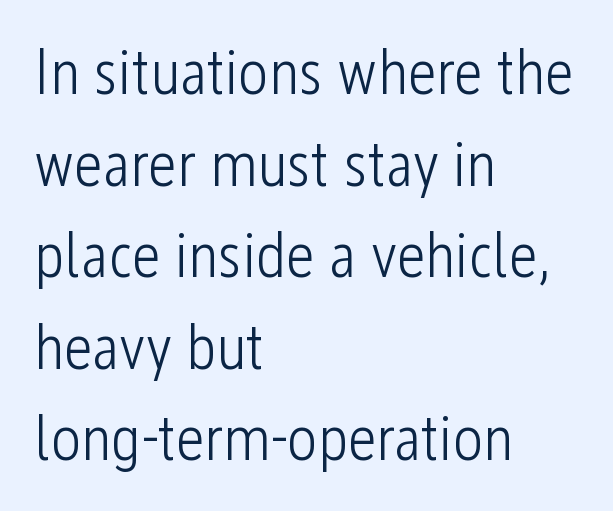
{"serif": "no", "italic": "no", "bold": "no", "weight": "light", "width": "condensed", "stroke_contrast": "low", "x_height": "medium", "monospaced": "no", "underline": "no", "align": "left", "line_spacing": "normal", "line_spacing_ratio": 1.43, "letter_spacing": "normal", "letter_spacing_em": 0.0, "glyph_px": 64}
